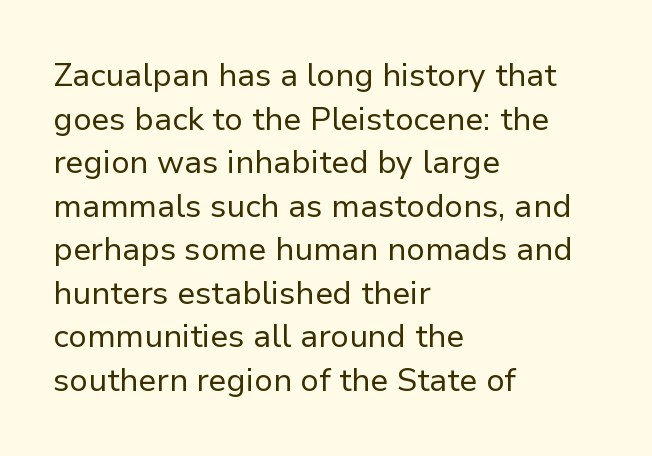
The image shows 32 px regular-weight sans-serif type, upright; set left-aligned, normal line spacing (1.36x), normal letter spacing, not underlined; low stroke contrast and a medium x-height.
